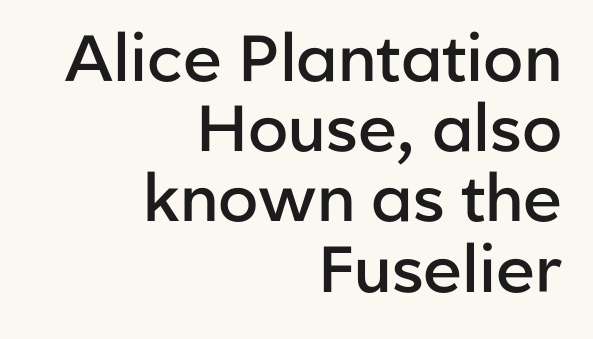
Q: Is the text bold? A: Semi-bold.
Q: Is the text italic (slanted)? A: No, it is upright.
Q: Is the typeface a serif or a sans-serif typeface? A: Sans-serif.
Q: Is the text underlined? A: No.
Q: How is the paragraph aligned? A: Right-aligned.
Q: Is the spacing between letters normal or unusually wide? A: Normal.
Q: Is the spacing between lines tight, normal or loose? A: Tight.
Q: Width (condensed, normal, or wide)? A: Normal.
Q: Stroke contrast? A: Low.
Q: x-height? A: Medium.
Q: Monospaced? A: No.
